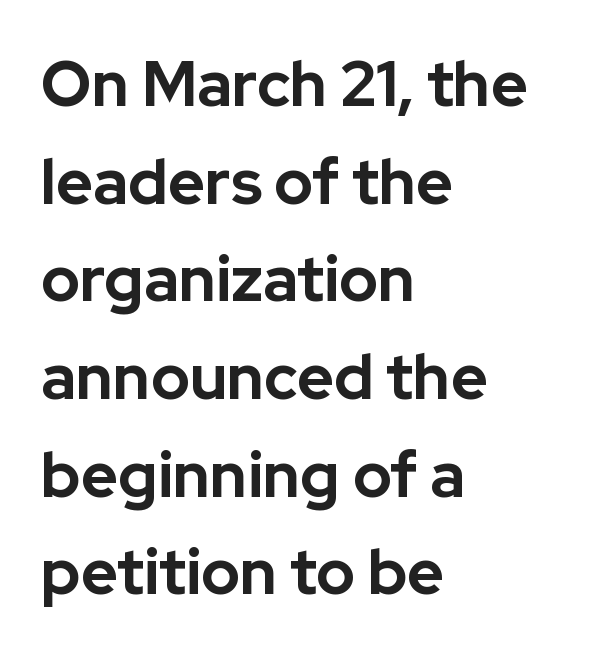
The image shows 63 px bold sans-serif type, upright; set left-aligned, normal line spacing (1.55x), normal letter spacing, not underlined; low stroke contrast and a medium x-height.
